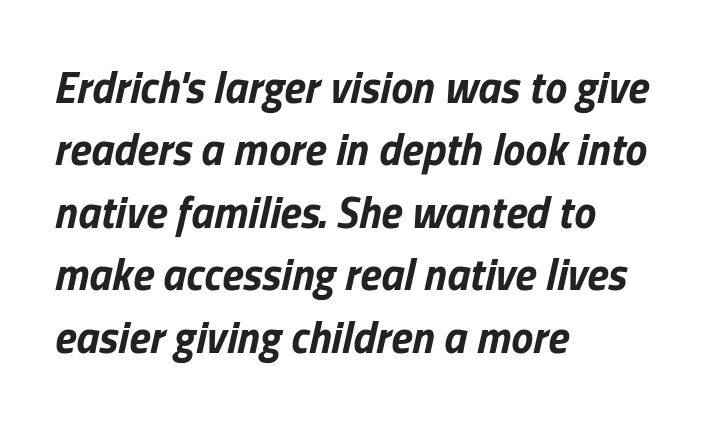
Tracking value appears to be zero — textbook default spacing. Typesetter's note: full bold, strokes at maximum text heaviness. If you drew a ruler down the left edge, every line would touch it. The text carries the slant typical of an italic or oblique font.
